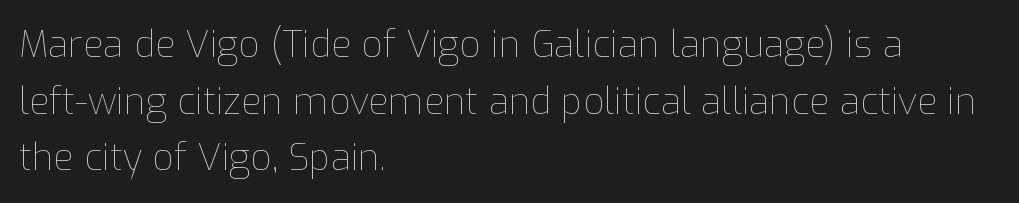
Q: Is the text bold? A: No.
Q: Is the text italic (slanted)? A: No, it is upright.
Q: Is the text underlined? A: No.
Q: How is the paragraph aligned? A: Left-aligned.
Q: Is the spacing between letters normal or unusually wide? A: Normal.
Q: Is the spacing between lines tight, normal or loose? A: Normal.
Q: Width (condensed, normal, or wide)? A: Normal.
Q: Stroke contrast? A: Low.
Q: x-height? A: Medium.
Q: Monospaced? A: No.
